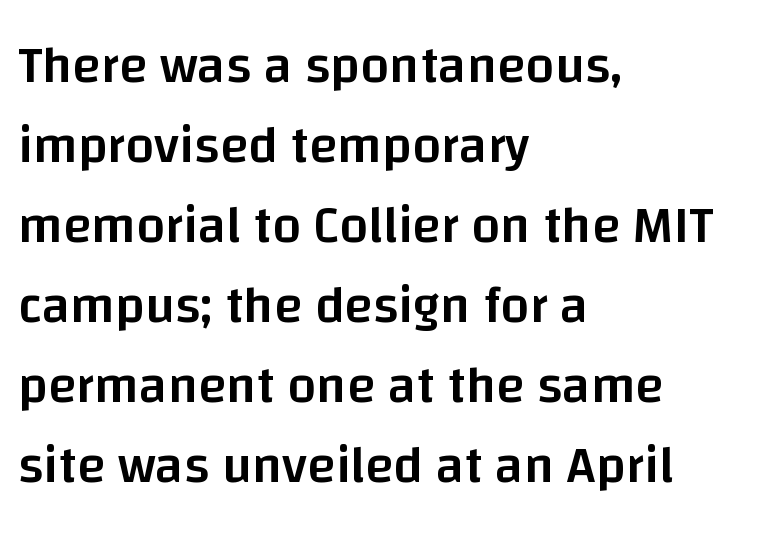
Q: Is the text bold? A: Semi-bold.
Q: Is the text italic (slanted)? A: No, it is upright.
Q: Is the typeface a serif or a sans-serif typeface? A: Sans-serif.
Q: Is the text underlined? A: No.
Q: How is the paragraph aligned? A: Left-aligned.
Q: Is the spacing between letters normal or unusually wide? A: Normal.
Q: Is the spacing between lines tight, normal or loose? A: Normal.
Q: Width (condensed, normal, or wide)? A: Normal.
Q: Stroke contrast? A: Low.
Q: x-height? A: Large.
Q: Monospaced? A: No.
